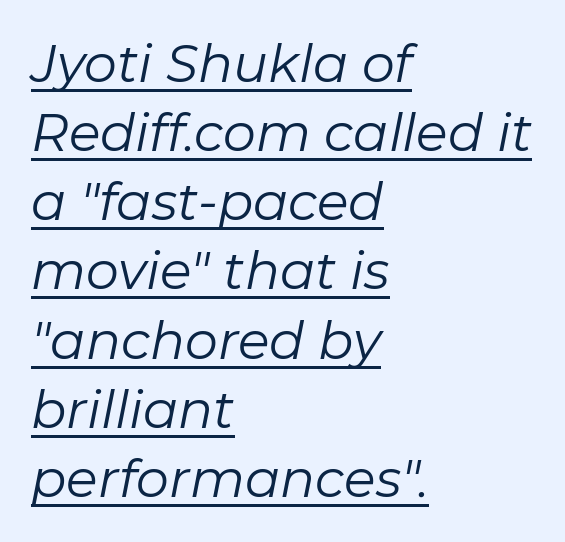
{"italic": "yes", "lean": "right", "slant_degrees": 11, "bold": "no", "weight": "regular", "width": "normal", "stroke_contrast": "low", "x_height": "medium", "monospaced": "no", "underline": "yes", "align": "left", "line_spacing": "normal", "line_spacing_ratio": 1.33, "letter_spacing": "normal", "letter_spacing_em": 0.0, "glyph_px": 52}
